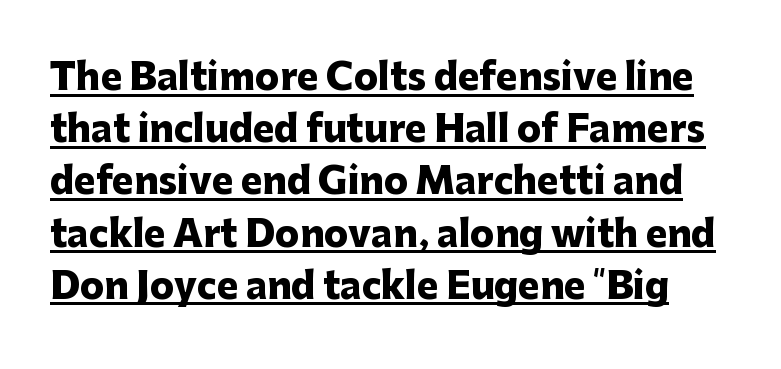
Ordinary non-slanted type is in use. The tracking reads as untouched default to a designer's eye. Whoever set this chose a conventional vertical rhythm. Looks like someone drew a line under every word here. A typesetter would call this proportional, since set widths differ per character.
